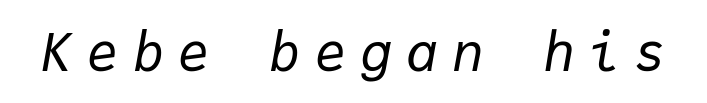
The image shows 53 px regular-weight type, italic (leaning right), monospaced; set unusually wide letter spacing (+0.26 em), not underlined; low stroke contrast and a medium x-height.
